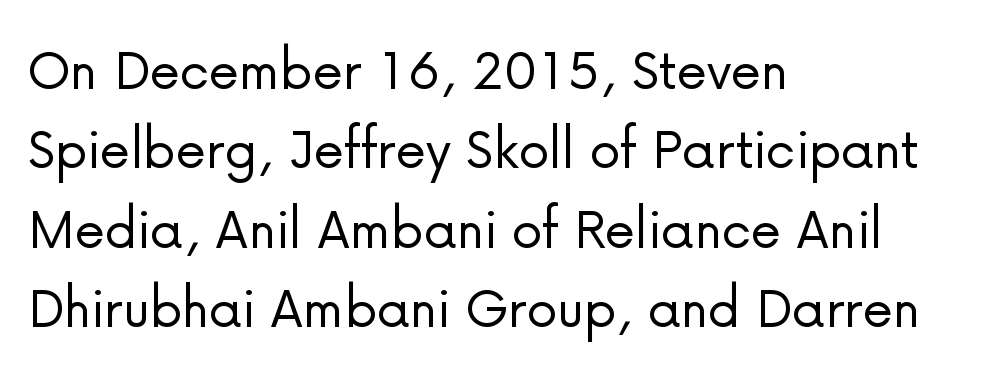
Q: Is the text bold? A: No.
Q: Is the text italic (slanted)? A: No, it is upright.
Q: Is the typeface a serif or a sans-serif typeface? A: Sans-serif.
Q: Is the text underlined? A: No.
Q: How is the paragraph aligned? A: Left-aligned.
Q: Is the spacing between letters normal or unusually wide? A: Normal.
Q: Is the spacing between lines tight, normal or loose? A: Normal.
Q: Width (condensed, normal, or wide)? A: Normal.
Q: Stroke contrast? A: Low.
Q: x-height? A: Medium.
Q: Monospaced? A: No.
